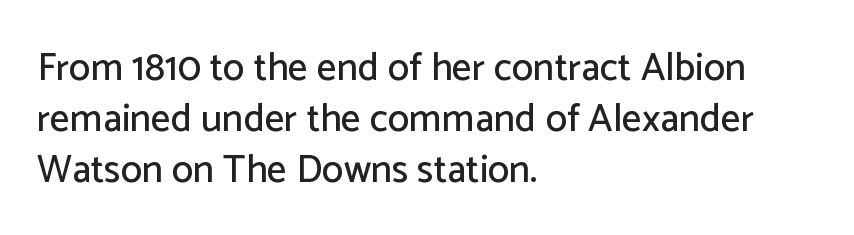
Q: Is the text italic (slanted)? A: No, it is upright.
Q: Is the typeface a serif or a sans-serif typeface? A: Sans-serif.
Q: Is the text underlined? A: No.
Q: How is the paragraph aligned? A: Left-aligned.
Q: Is the spacing between letters normal or unusually wide? A: Normal.
Q: Is the spacing between lines tight, normal or loose? A: Normal.
Q: Width (condensed, normal, or wide)? A: Normal.
Q: Stroke contrast? A: Low.
Q: x-height? A: Medium.
Q: Monospaced? A: No.
